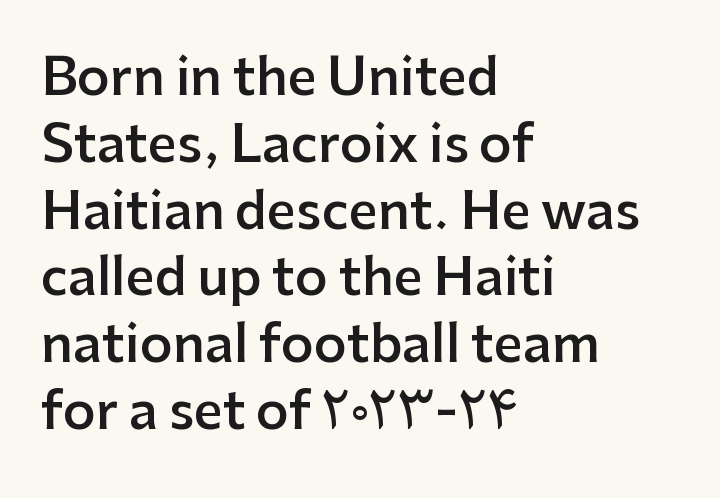
{"serif": "no", "italic": "no", "bold": "semi", "weight": "semibold", "width": "normal", "stroke_contrast": "low", "x_height": "medium", "monospaced": "no", "underline": "no", "align": "left", "line_spacing": "normal", "line_spacing_ratio": 1.31, "letter_spacing": "normal", "letter_spacing_em": 0.0, "glyph_px": 51}
